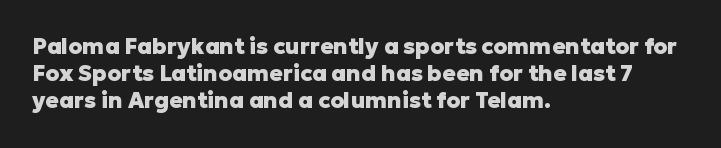
Q: Is the text bold? A: Yes.
Q: Is the text italic (slanted)? A: No, it is upright.
Q: Is the text underlined? A: No.
Q: How is the paragraph aligned? A: Left-aligned.
Q: Is the spacing between letters normal or unusually wide? A: Normal.
